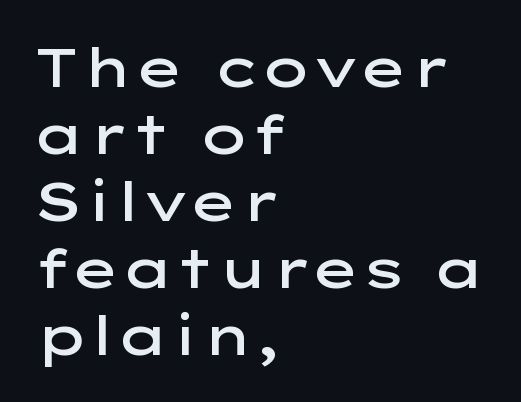
Q: Is the text bold? A: Semi-bold.
Q: Is the text italic (slanted)? A: No, it is upright.
Q: Is the typeface a serif or a sans-serif typeface? A: Sans-serif.
Q: Is the text underlined? A: No.
Q: How is the paragraph aligned? A: Left-aligned.
Q: Is the spacing between letters normal or unusually wide? A: Normal.
Q: Width (condensed, normal, or wide)? A: Wide.
Q: Stroke contrast? A: Low.
Q: x-height? A: Medium.
Q: Monospaced? A: No.
